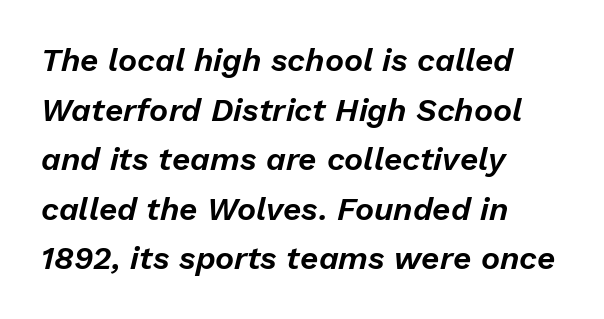
Q: Is the text italic (slanted)? A: Yes, it leans right by about 13 degrees.
Q: Is the text underlined? A: No.
Q: How is the paragraph aligned? A: Left-aligned.
Q: Is the spacing between letters normal or unusually wide? A: Normal.
Q: Is the spacing between lines tight, normal or loose? A: Normal.
Q: Width (condensed, normal, or wide)? A: Normal.
Q: Stroke contrast? A: Low.
Q: x-height? A: Medium.
Q: Monospaced? A: No.
